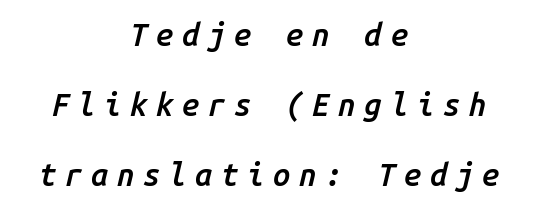
Q: Is the text bold? A: Semi-bold.
Q: Is the text italic (slanted)? A: Yes, it leans right by about 14 degrees.
Q: Is the text underlined? A: No.
Q: How is the paragraph aligned? A: Centered.
Q: Is the spacing between letters normal or unusually wide? A: Unusually wide.
Q: Is the spacing between lines tight, normal or loose? A: Loose.
Q: Width (condensed, normal, or wide)? A: Normal.
Q: Stroke contrast? A: Low.
Q: x-height? A: Medium.
Q: Monospaced? A: Yes.
